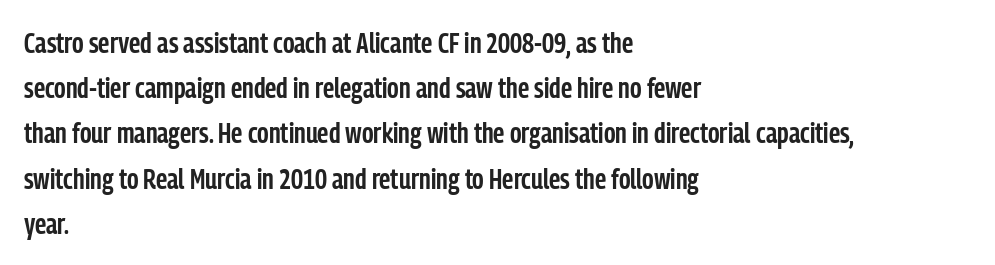
Notice how the stems are strictly vertical — no italics here. Underline: absent. You could call the tracking neutral — neither tight nor loose. Evenly set lines give the paragraph a standard silhouette.
